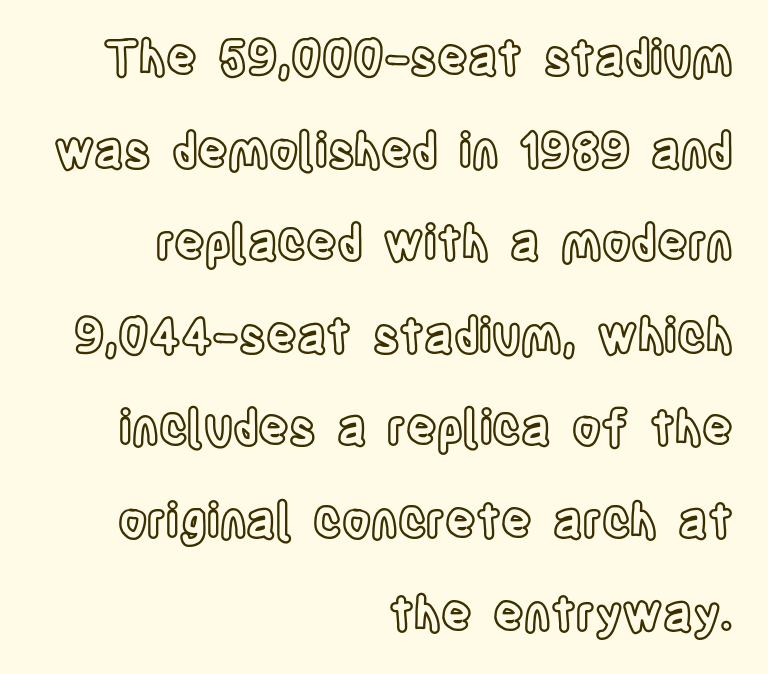
Q: Is the text italic (slanted)? A: No, it is upright.
Q: Is the text underlined? A: No.
Q: How is the paragraph aligned? A: Right-aligned.
Q: Is the spacing between letters normal or unusually wide? A: Normal.
Q: Is the spacing between lines tight, normal or loose? A: Loose.
Q: Width (condensed, normal, or wide)? A: Condensed.
Q: x-height? A: Large.
Q: Monospaced? A: No.
